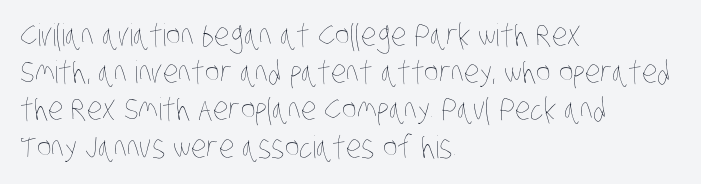
Q: Is the text bold? A: No.
Q: Is the text underlined? A: No.
Q: How is the paragraph aligned? A: Left-aligned.
Q: Is the spacing between letters normal or unusually wide? A: Normal.
Q: Width (condensed, normal, or wide)? A: Condensed.
Q: Stroke contrast? A: Low.
Q: x-height? A: Large.
Q: Monospaced? A: No.
